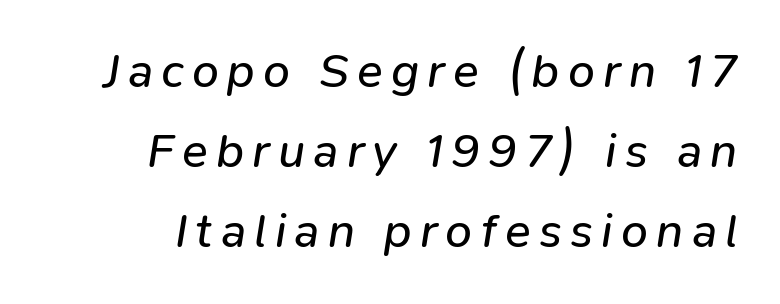
{"italic": "yes", "lean": "right", "slant_degrees": 9, "bold": "no", "weight": "regular", "width": "normal", "stroke_contrast": "low", "x_height": "medium", "monospaced": "no", "underline": "no", "align": "right", "line_spacing": "normal", "line_spacing_ratio": 1.67, "glyph_px": 48}
